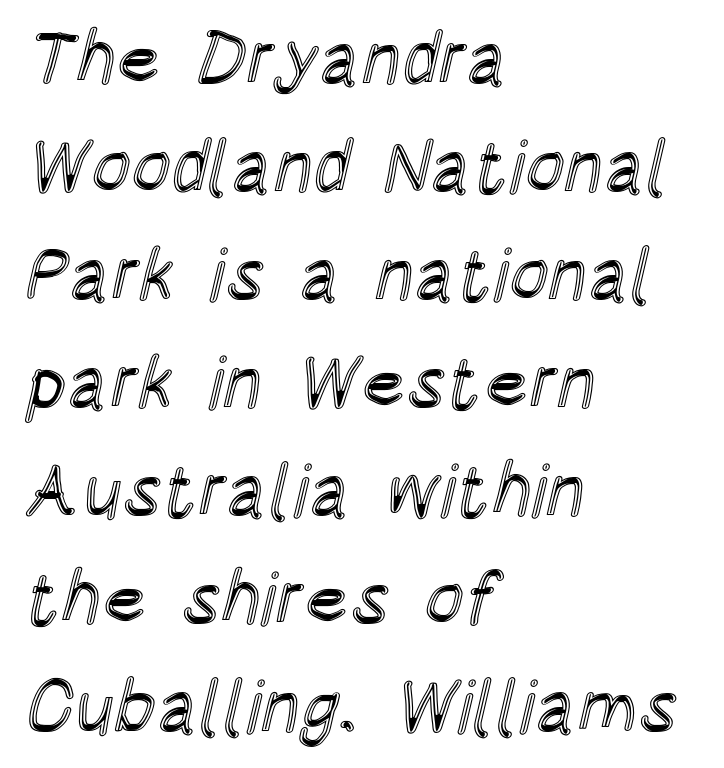
{"width": "condensed", "x_height": "large", "monospaced": "no", "underline": "no", "align": "left", "line_spacing": "normal", "line_spacing_ratio": 1.46, "letter_spacing": "normal", "letter_spacing_em": 0.0, "glyph_px": 74}
